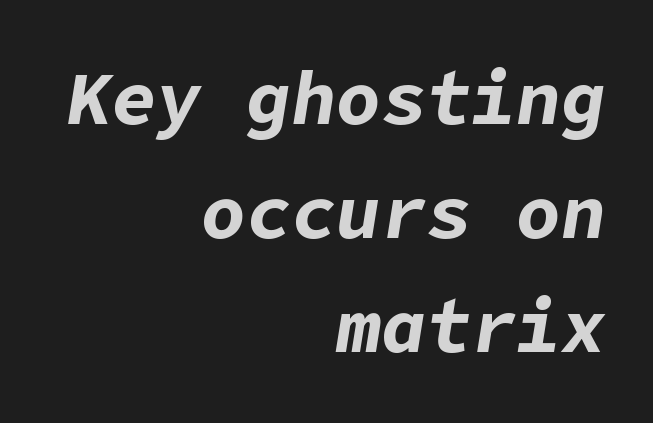
Evenly set lines give the paragraph a standard silhouette. Every row of glyphs terminates at an identical x-position on the right. The letters are slanted; this is an italic face. A dark, heavy texture on the line: the type is bold. The passage shown is not underscored anywhere. Standard letterfit; no display-style spreading of the glyphs.
